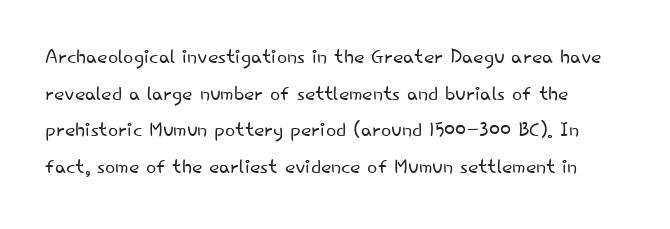
Any mark beneath the type? The region is blank. Each stroke keeps to a modest, everyday thickness or less. Regular leading. The lettering holds an erect, upright posture throughout. This sample uses plain, unmodified letter spacing.
